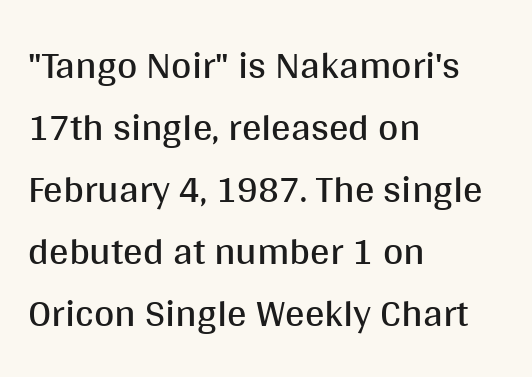
The image shows 39 px regular-weight sans-serif type, upright; set left-aligned, normal line spacing (1.59x), normal letter spacing, not underlined; medium stroke contrast and a large x-height.
